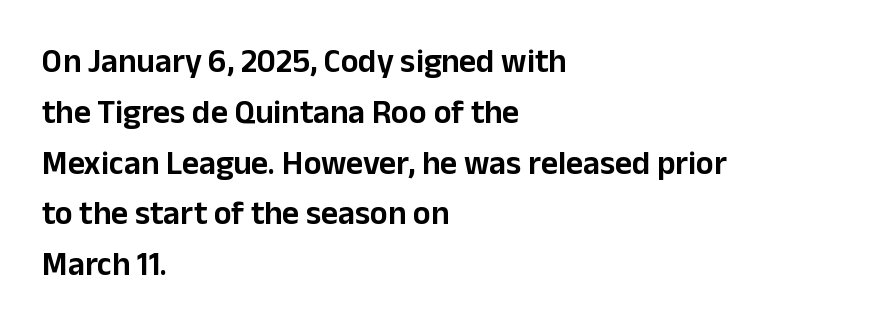
Any mark beneath the type? The region is blank. Leading: standard. The rendering uses natural spacing where letterforms have individual widths. Rendered with straight, roman letterforms. Type style note: lacks serifs.
